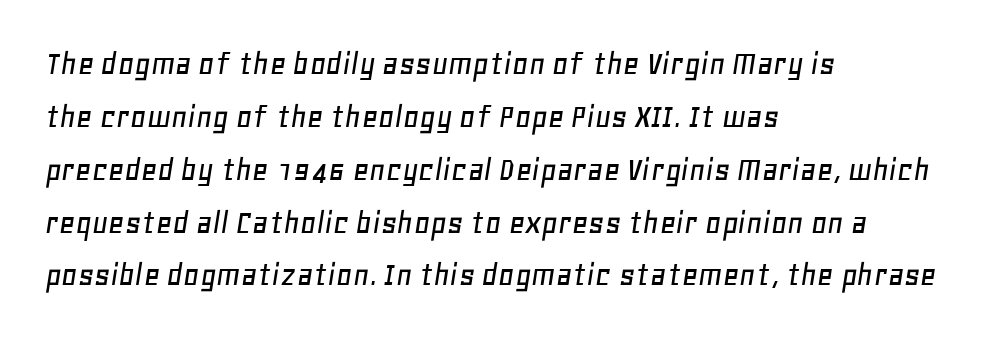
{"italic": "yes", "lean": "right", "slant_degrees": 11, "width": "normal", "stroke_contrast": "low", "x_height": "large", "monospaced": "no", "underline": "no", "align": "left", "line_spacing": "normal", "line_spacing_ratio": 1.51, "letter_spacing": "normal", "letter_spacing_em": 0.0, "glyph_px": 35}
